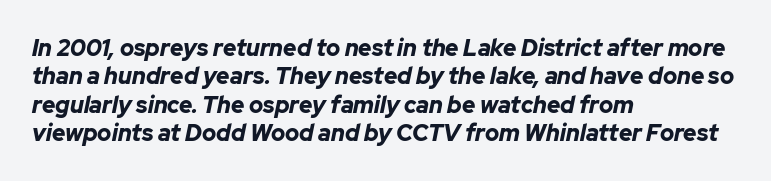
Letters rest on an invisible, unmarked baseline. Notice how the stems are inclined rather than vertical — that's the hallmark of italics. Compared with a centered layout, this one pins lines to the left instead. Caption: bold face, heavy strokes. Words appear dense and cohesive because spacing is normal.
